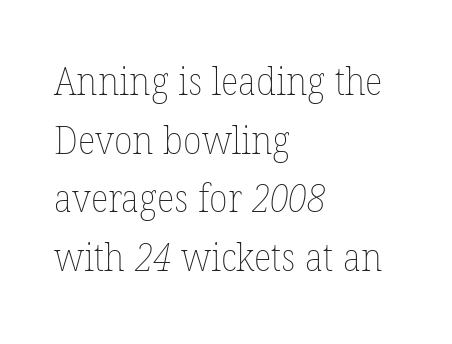
Q: Is the text bold? A: No.
Q: Is the text underlined? A: No.
Q: How is the paragraph aligned? A: Left-aligned.
Q: Is the spacing between letters normal or unusually wide? A: Normal.
Q: Is the spacing between lines tight, normal or loose? A: Normal.
Q: Width (condensed, normal, or wide)? A: Normal.
Q: Stroke contrast? A: Low.
Q: x-height? A: Medium.
Q: Monospaced? A: No.
